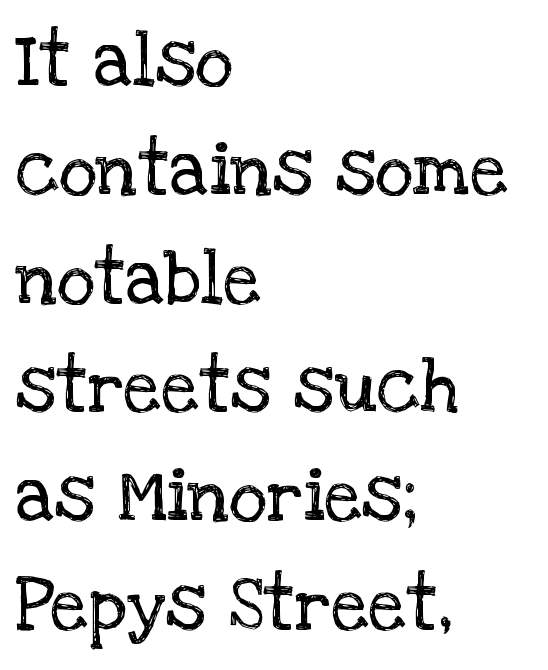
{"serif": "yes", "italic": "no", "bold": "no", "weight": "regular", "width": "normal", "stroke_contrast": "low", "x_height": "large", "monospaced": "no", "underline": "no", "align": "left", "line_spacing": "normal", "line_spacing_ratio": 1.47, "letter_spacing": "normal", "letter_spacing_em": 0.0, "glyph_px": 74}
